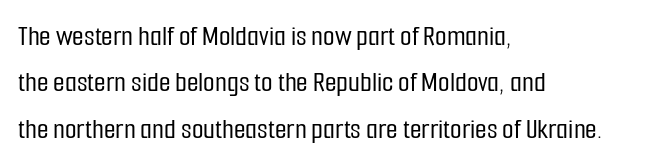
The image shows 30 px condensed sans-serif type, upright; set left-aligned, normal line spacing (1.55x), normal letter spacing, not underlined; low stroke contrast and a medium x-height.
